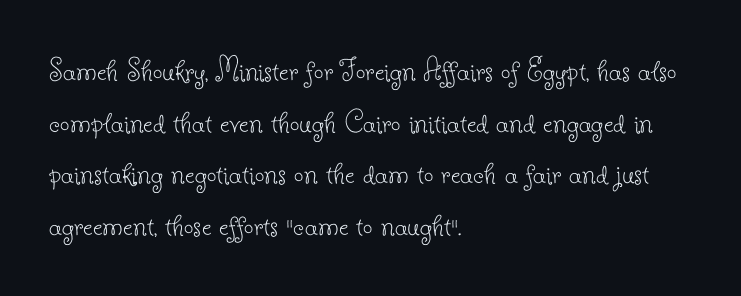
{"serif": "yes", "italic": "no", "bold": "no", "weight": "thin", "width": "normal", "stroke_contrast": "low", "x_height": "small", "monospaced": "no", "underline": "no", "align": "left", "line_spacing": "normal", "line_spacing_ratio": 1.52, "letter_spacing": "normal", "letter_spacing_em": 0.0, "glyph_px": 34}
